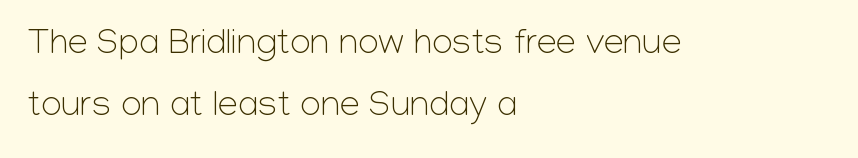
Q: Is the text bold? A: No.
Q: Is the text italic (slanted)? A: No, it is upright.
Q: Is the typeface a serif or a sans-serif typeface? A: Sans-serif.
Q: Is the text underlined? A: No.
Q: How is the paragraph aligned? A: Left-aligned.
Q: Is the spacing between letters normal or unusually wide? A: Normal.
Q: Width (condensed, normal, or wide)? A: Normal.
Q: Stroke contrast? A: Low.
Q: x-height? A: Medium.
Q: Monospaced? A: No.
